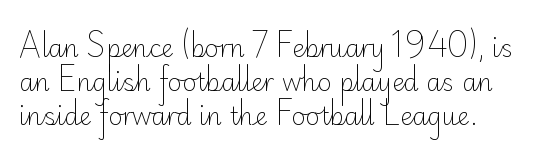
Q: Is the text bold? A: No.
Q: Is the text italic (slanted)? A: No, it is upright.
Q: Is the text underlined? A: No.
Q: How is the paragraph aligned? A: Left-aligned.
Q: Is the spacing between letters normal or unusually wide? A: Normal.
Q: Is the spacing between lines tight, normal or loose? A: Normal.
